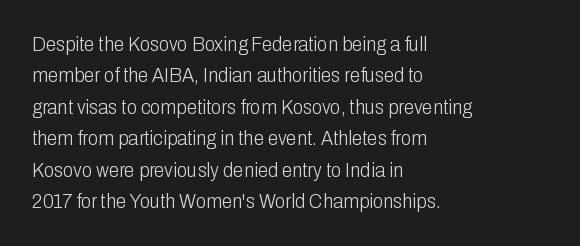
{"italic": "no", "bold": "no", "underline": "no", "align": "left", "line_spacing": "normal", "line_spacing_ratio": 1.5, "letter_spacing": "normal", "letter_spacing_em": 0.0, "glyph_px": 21}
